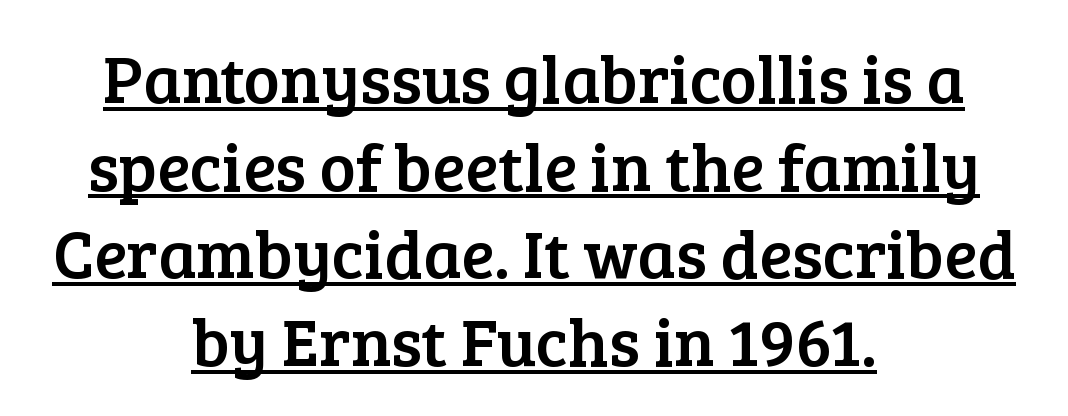
Do the characters align in a grid? No, the font is proportional. Compared with undecorated copy, this sample adds a rule below the words. Ascenders rise straight up at ninety degrees. Does the copy run flush right? No — it is centered line by line. Are there feet on the stems? There are — it's a serif. What stands out about the letter spacing? Nothing — it is the standard amount.
